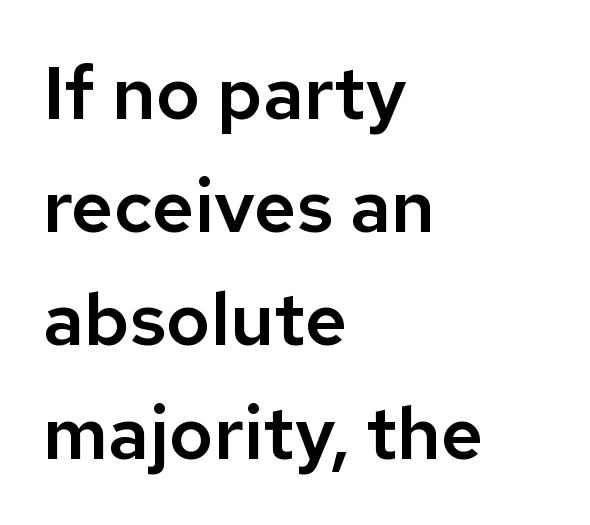
{"serif": "no", "italic": "no", "width": "normal", "stroke_contrast": "low", "x_height": "medium", "monospaced": "no", "underline": "no", "align": "left", "line_spacing": "normal", "line_spacing_ratio": 1.53, "letter_spacing": "normal", "letter_spacing_em": 0.0, "glyph_px": 74}
